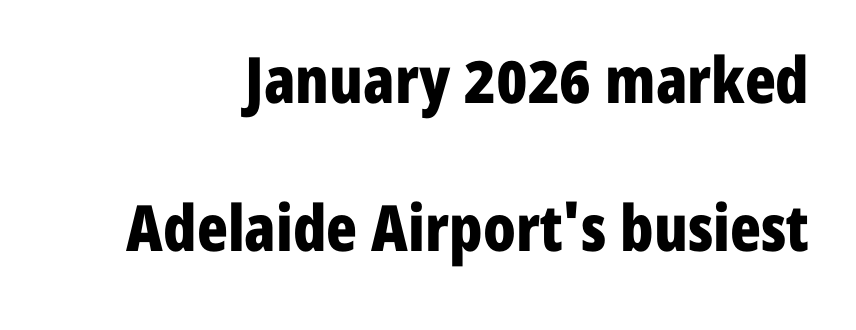
The image shows 64 px bold, condensed sans-serif type, upright; set loose line spacing (2.32x), normal letter spacing, not underlined; low stroke contrast and a medium x-height.
